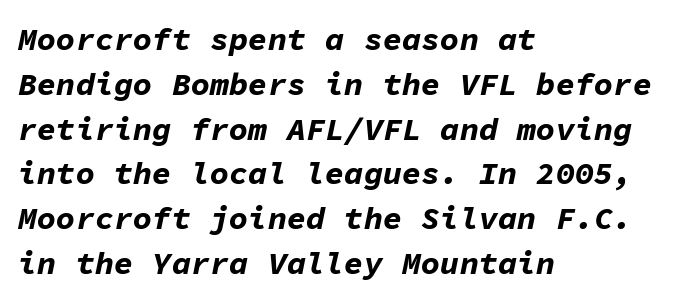
Q: Is the text bold? A: Yes.
Q: Is the text italic (slanted)? A: Yes, it leans right by about 11 degrees.
Q: Is the text underlined? A: No.
Q: How is the paragraph aligned? A: Left-aligned.
Q: Is the spacing between letters normal or unusually wide? A: Normal.
Q: Is the spacing between lines tight, normal or loose? A: Normal.
Q: Width (condensed, normal, or wide)? A: Normal.
Q: Stroke contrast? A: Low.
Q: x-height? A: Medium.
Q: Monospaced? A: Yes.
